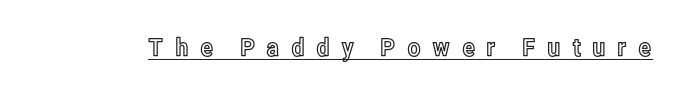
Q: Is the text italic (slanted)? A: No, it is upright.
Q: Is the text underlined? A: Yes.
Q: Is the spacing between letters normal or unusually wide? A: Unusually wide.
